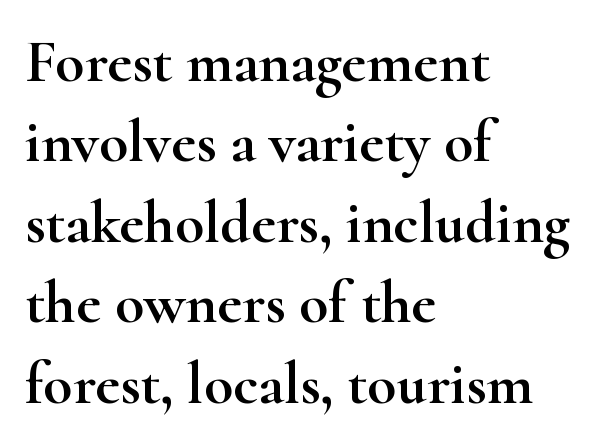
What's the leading like? Ordinary, nothing unusual. The foot of each line stays bare and open. The face used here is proportionally spaced, like ordinary book or web type. Is the block centered? No — it sits flush against the left margin. What stands out about the letter spacing? Nothing — it is the standard amount.
